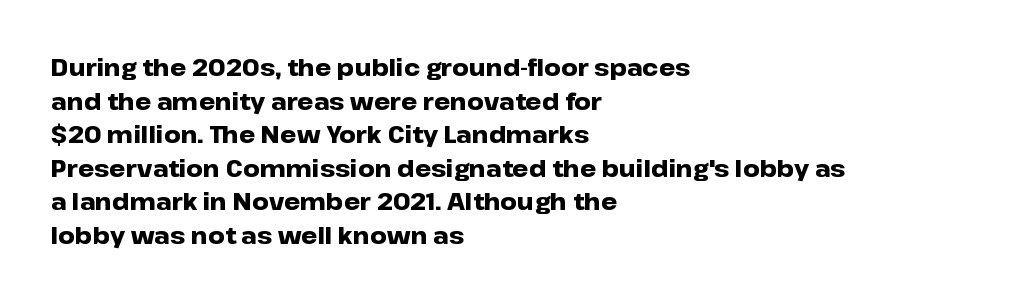
Each line starts at the same left margin while the right side varies. One glance says typical: line gaps are just what's usual. Nope, not italic — everything's standing straight. Plenty of ink on the page — the face is bold.
